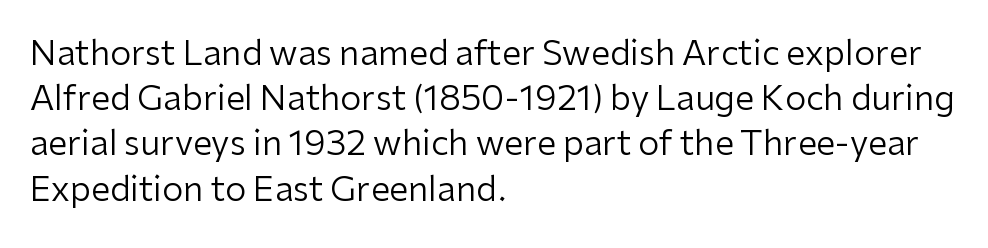
Each row of text sits above clean, open space. Note: no serifs on the glyphs. The passage shown is typed in a proportional face where columns would drift. Italic: no, the glyphs are upright roman. The face used here is rendered with its standard letterfit. Which margin do the lines hug? The left one — the right edge is uneven.
